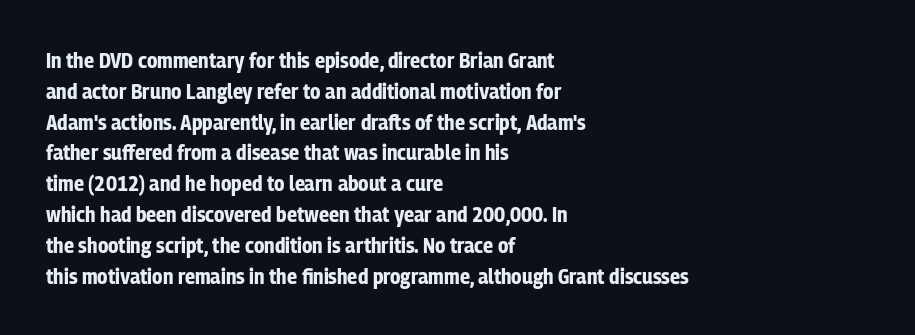
The image shows 22 px bold type, upright; set left-aligned, normal line spacing (1.4x), normal letter spacing, not underlined.
